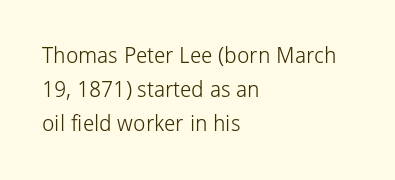
Caption: multi-line text, flush left, ragged right. Rendered with straight, roman letterforms. Beneath every word, the page is bare. Weight: not bold — regular or lighter. Nobody touched the tracking dial on this one. Vertically, the passage feels balanced, rows spaced as you'd expect.
